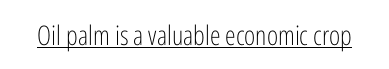
The image shows 27 px text type, upright; set normal letter spacing, underlined.
